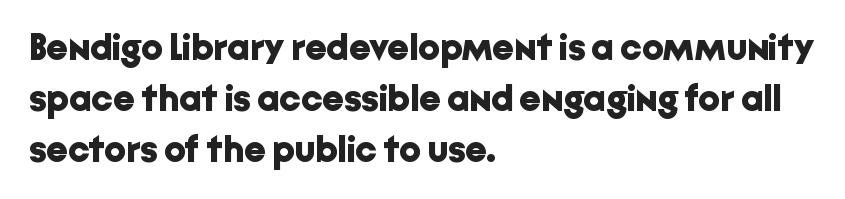
The text was rendered using a sans face with plain stroke endings. The lines sit at an ordinary, default distance from one another. Glance below the letters and you will spot only blank space. Its strokes are broad and dark, the hallmark of bold type.
